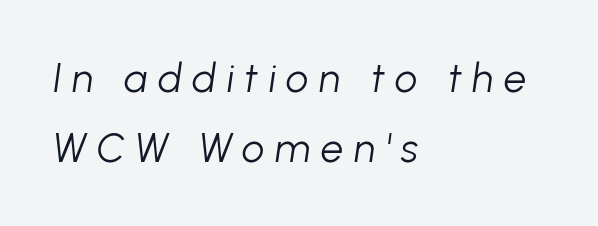
{"italic": "yes", "lean": "right", "slant_degrees": 8, "bold": "no", "weight": "light", "width": "normal", "stroke_contrast": "low", "x_height": "medium", "monospaced": "no", "underline": "no", "align": "left", "line_spacing_ratio": 1.75, "letter_spacing": "wide", "letter_spacing_em": 0.26, "glyph_px": 40}
